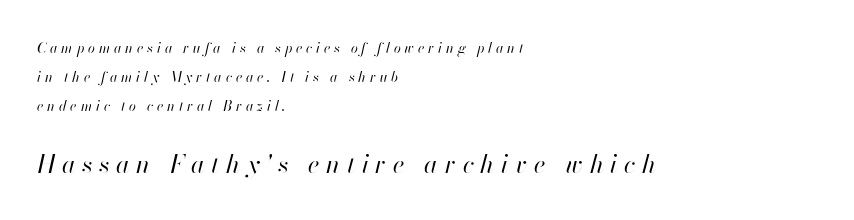
Q: Is the text bold? A: No.
Q: Is the text italic (slanted)? A: Yes, it leans right by about 13 degrees.
Q: Is the text underlined? A: No.
Q: How is the paragraph aligned? A: Left-aligned.
Q: Is the spacing between letters normal or unusually wide? A: Unusually wide.
Q: Is the spacing between lines tight, normal or loose? A: Loose.
Q: Which block of text is set in a larger size, the first (top) or the second (bottom)? A: The second (bottom) one.
